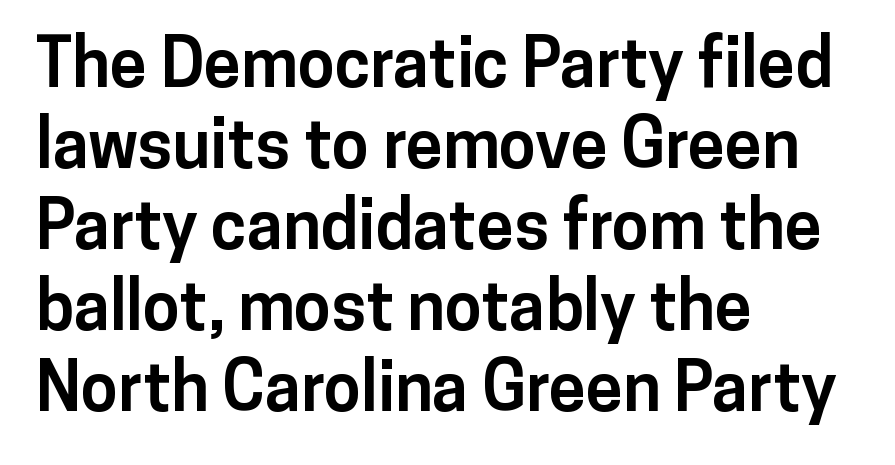
{"serif": "no", "italic": "no", "bold": "yes", "weight": "bold", "width": "normal", "stroke_contrast": "low", "x_height": "medium", "monospaced": "no", "underline": "no", "align": "left", "line_spacing_ratio": 1.21, "letter_spacing": "normal", "letter_spacing_em": 0.0, "glyph_px": 67}
